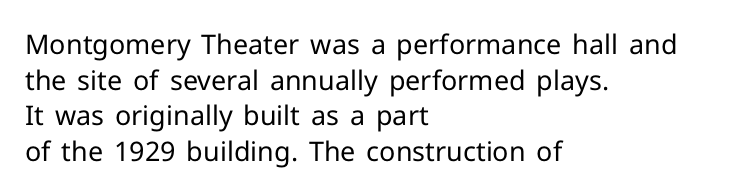
Notice how descenders clear the ascenders below comfortably — that's standard leading. Rule under the text: the space is simply empty. This rendering uses left alignment, leaving the right contour irregular. The type sits square on the baseline with zero lean. The font sits on the lighter half of the weight spectrum, regular included. The gaps between neighbouring characters are ordinary and unremarkable.
